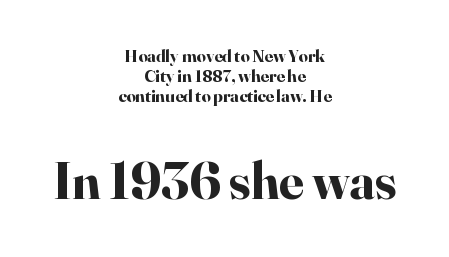
The image shows 53 px bold serif type, upright; set centered, tight line spacing (1.12x), normal letter spacing, not underlined; the second (bottom) block is 2.94x larger; high stroke contrast and a small x-height.
